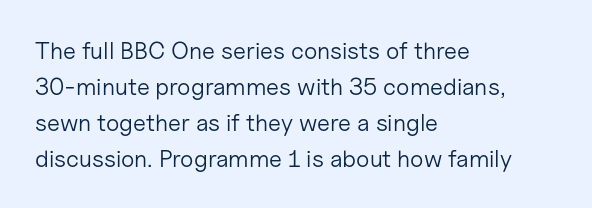
Q: Is the text bold? A: No.
Q: Is the text italic (slanted)? A: No, it is upright.
Q: Is the text underlined? A: No.
Q: How is the paragraph aligned? A: Left-aligned.
Q: Is the spacing between letters normal or unusually wide? A: Normal.
Q: Is the spacing between lines tight, normal or loose? A: Normal.
